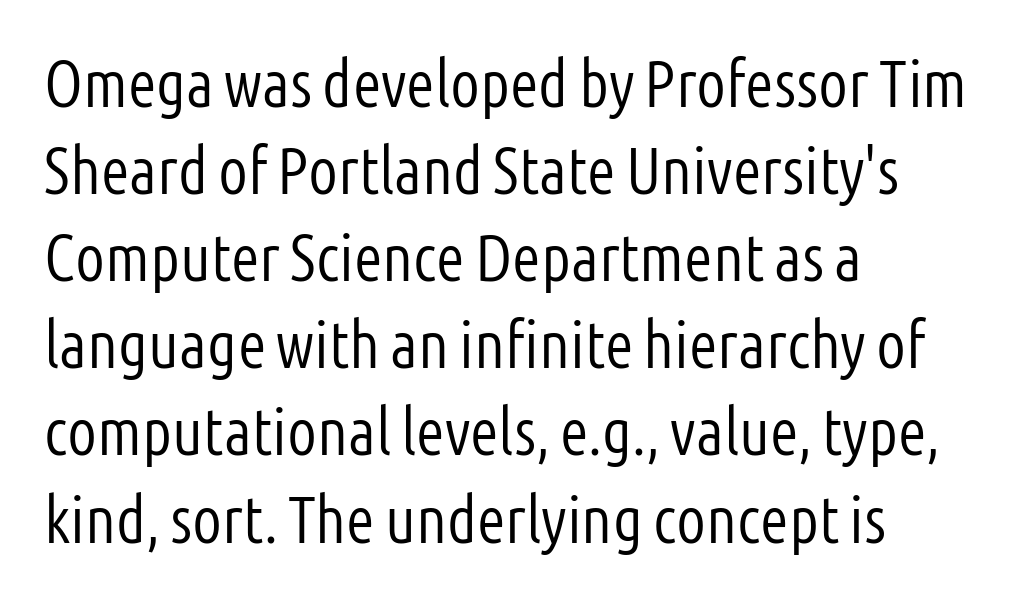
Q: Is the text bold? A: No.
Q: Is the text italic (slanted)? A: No, it is upright.
Q: Is the typeface a serif or a sans-serif typeface? A: Sans-serif.
Q: Is the text underlined? A: No.
Q: How is the paragraph aligned? A: Left-aligned.
Q: Is the spacing between letters normal or unusually wide? A: Normal.
Q: Is the spacing between lines tight, normal or loose? A: Normal.
Q: Width (condensed, normal, or wide)? A: Condensed.
Q: Stroke contrast? A: Low.
Q: x-height? A: Medium.
Q: Monospaced? A: No.
